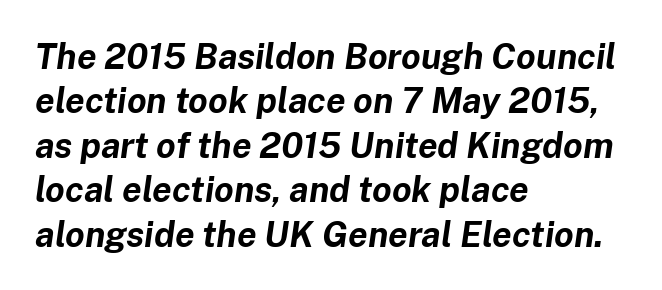
The image shows 35 px bold type, italic (leaning right); set left-aligned, normal line spacing (1.27x), normal letter spacing, not underlined; low stroke contrast and a medium x-height.
